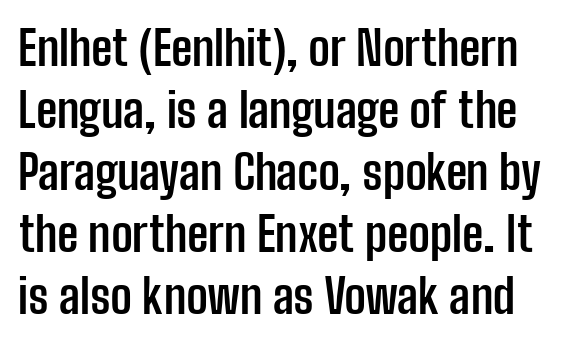
The image shows 48 px semibold, condensed sans-serif type, upright; set normal line spacing (1.29x), normal letter spacing, not underlined; low stroke contrast and a medium x-height.
